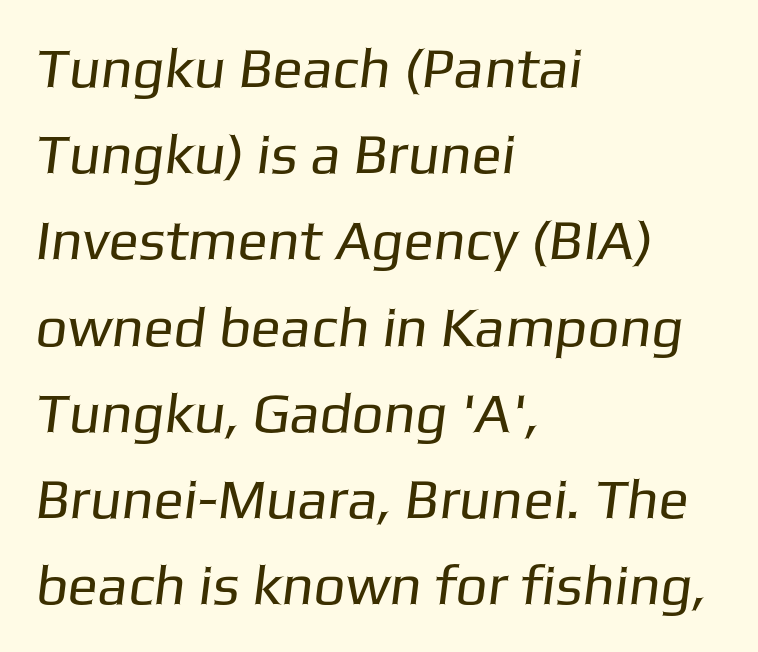
The image shows 56 px regular-weight sans-serif type; set left-aligned, normal line spacing (1.54x), normal letter spacing, not underlined; low stroke contrast and a medium x-height.
